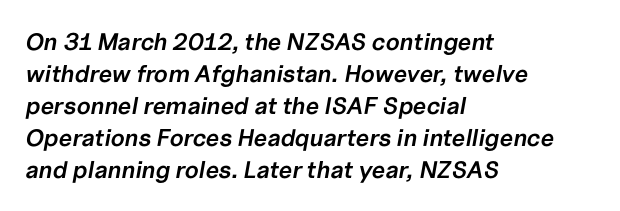
The image shows 24 px text type, italic (leaning right); set left-aligned, normal line spacing (1.33x), normal letter spacing, not underlined.
